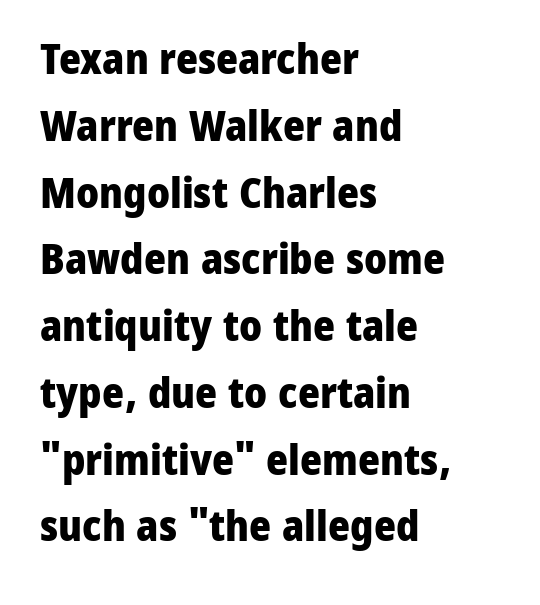
Tracking here is standard; glyphs follow each other at the usual distance. Line spacing here is normal. If you drew a line through each stem, it would be perfectly vertical. The specimen omits any rule beneath the text block's lines.
